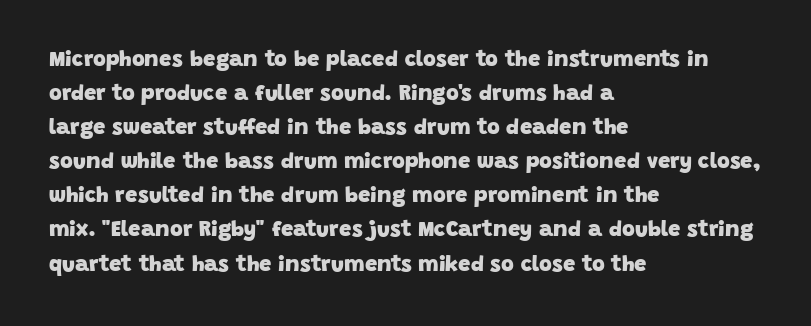
Q: Is the text bold? A: Yes.
Q: Is the text underlined? A: No.
Q: How is the paragraph aligned? A: Left-aligned.
Q: Is the spacing between letters normal or unusually wide? A: Normal.
Q: Is the spacing between lines tight, normal or loose? A: Normal.
